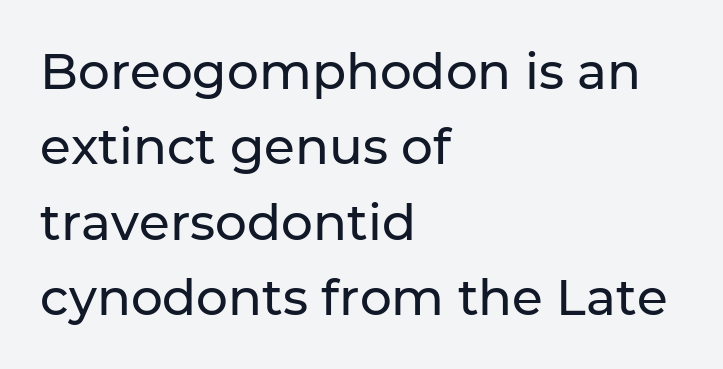
Q: Is the text italic (slanted)? A: No, it is upright.
Q: Is the typeface a serif or a sans-serif typeface? A: Sans-serif.
Q: Is the text underlined? A: No.
Q: How is the paragraph aligned? A: Left-aligned.
Q: Is the spacing between letters normal or unusually wide? A: Normal.
Q: Is the spacing between lines tight, normal or loose? A: Normal.
Q: Width (condensed, normal, or wide)? A: Normal.
Q: Stroke contrast? A: Low.
Q: x-height? A: Medium.
Q: Monospaced? A: No.
